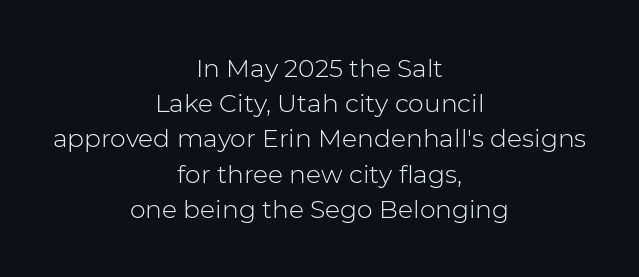
Q: Is the text bold? A: No.
Q: Is the text italic (slanted)? A: No, it is upright.
Q: Is the text underlined? A: No.
Q: How is the paragraph aligned? A: Centered.
Q: Is the spacing between letters normal or unusually wide? A: Normal.
Q: Is the spacing between lines tight, normal or loose? A: Normal.
